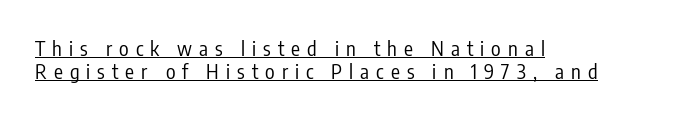
Q: Is the text bold? A: No.
Q: Is the text italic (slanted)? A: No, it is upright.
Q: Is the text underlined? A: Yes.
Q: How is the paragraph aligned? A: Left-aligned.
Q: Is the spacing between letters normal or unusually wide? A: Unusually wide.
